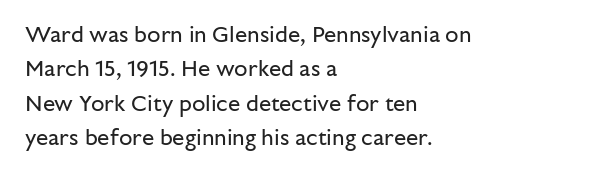
The specimen reads as upright at a glance. Is the stroke heavy? The answer is a plain regular-or-lighter. Clear beneath every line of the passage. Notice how descenders clear the ascenders below comfortably — that's standard leading.
